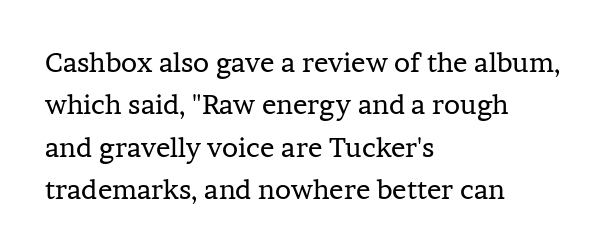
Q: Is the text bold? A: No.
Q: Is the text italic (slanted)? A: No, it is upright.
Q: Is the text underlined? A: No.
Q: How is the paragraph aligned? A: Left-aligned.
Q: Is the spacing between letters normal or unusually wide? A: Normal.
Q: Is the spacing between lines tight, normal or loose? A: Normal.
